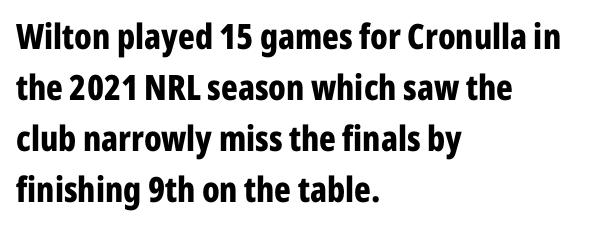
The image shows 35 px bold, condensed sans-serif type, upright; set left-aligned, normal line spacing (1.46x), normal letter spacing, not underlined; low stroke contrast and a medium x-height.
